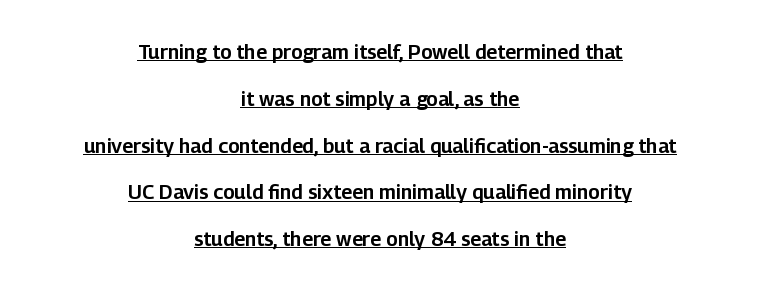
Airy leading. Letter spacing: default. The typesetter has applied underlining to the passage shown. Vertical strokes here are truly vertical.
